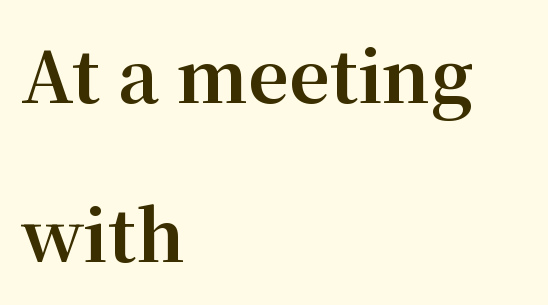
Q: Is the text bold? A: Yes.
Q: Is the text italic (slanted)? A: No, it is upright.
Q: Is the typeface a serif or a sans-serif typeface? A: Serif.
Q: Is the text underlined? A: No.
Q: How is the paragraph aligned? A: Left-aligned.
Q: Is the spacing between letters normal or unusually wide? A: Normal.
Q: Is the spacing between lines tight, normal or loose? A: Loose.
Q: Width (condensed, normal, or wide)? A: Normal.
Q: Stroke contrast? A: Medium.
Q: x-height? A: Medium.
Q: Monospaced? A: No.
